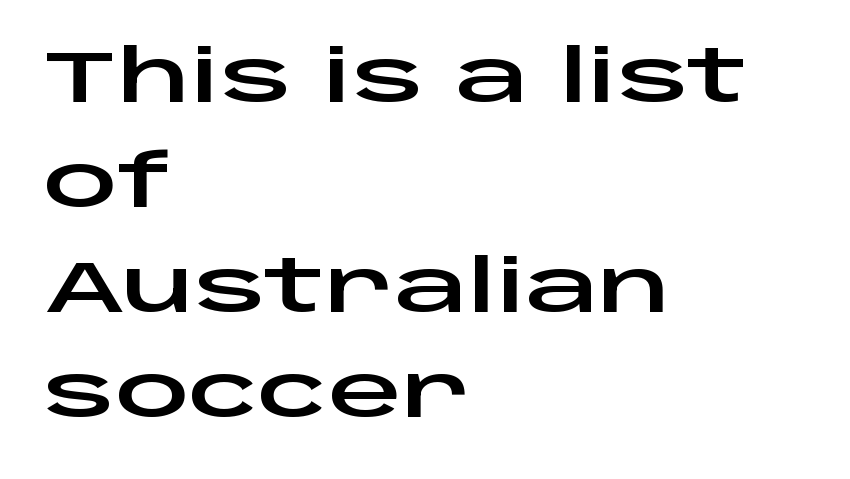
Q: Is the text italic (slanted)? A: No, it is upright.
Q: Is the typeface a serif or a sans-serif typeface? A: Sans-serif.
Q: Is the text underlined? A: No.
Q: How is the paragraph aligned? A: Left-aligned.
Q: Is the spacing between letters normal or unusually wide? A: Normal.
Q: Is the spacing between lines tight, normal or loose? A: Normal.
Q: Width (condensed, normal, or wide)? A: Wide.
Q: Stroke contrast? A: Low.
Q: x-height? A: Large.
Q: Monospaced? A: No.
